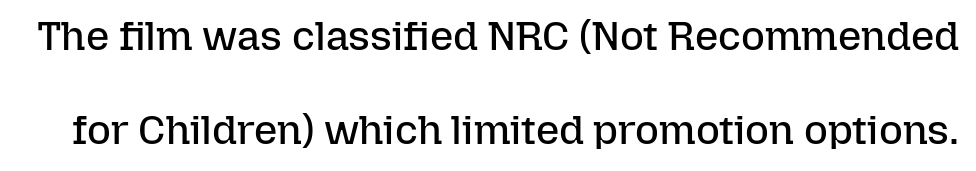
The image shows 41 px regular-weight type, upright; set loose line spacing (2.3x), normal letter spacing, not underlined; low stroke contrast and a medium x-height.
